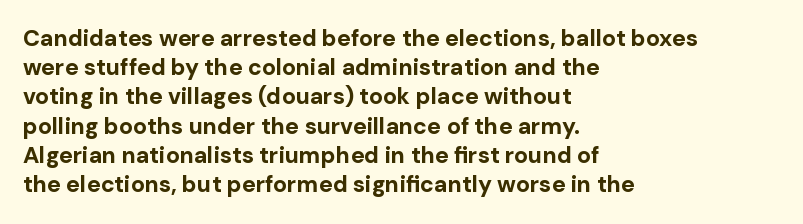
Is the block centered? No — it sits flush against the left margin. Strong, thick strokes mark this as bold type. Plain, unruled lines of type. Nothing unusual about the tracking: characters are spaced as the font intends. When letters stand straight like this, we call the style roman or upright. One glance says typical: line gaps are just what's usual.
